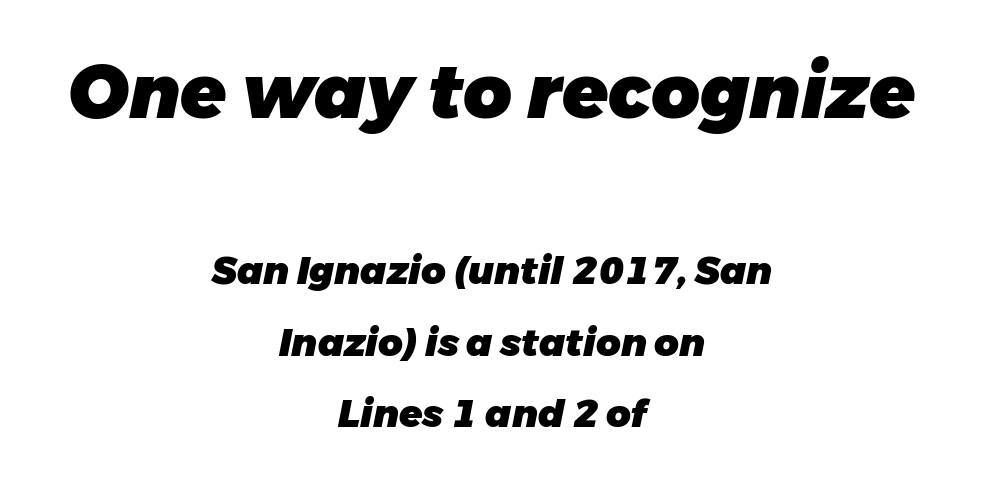
The image shows 75 px heavy type, italic (leaning right); set centered, line spacing 1.89x, normal letter spacing, not underlined; the first (top) block is 1.97x larger; low stroke contrast and a medium x-height.
